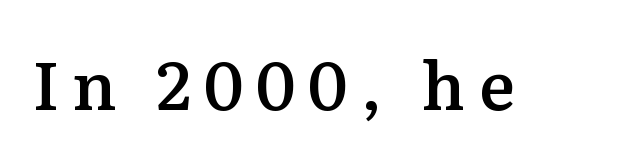
Students, this is semibold: more ink than regular, less than bold. Varying glyph widths throughout — classic text-font behaviour. To sum up the face: it has serifs. The lettering stays uniformly vertical, giving the passage a roman look. Rule under the text: the space is simply empty.
